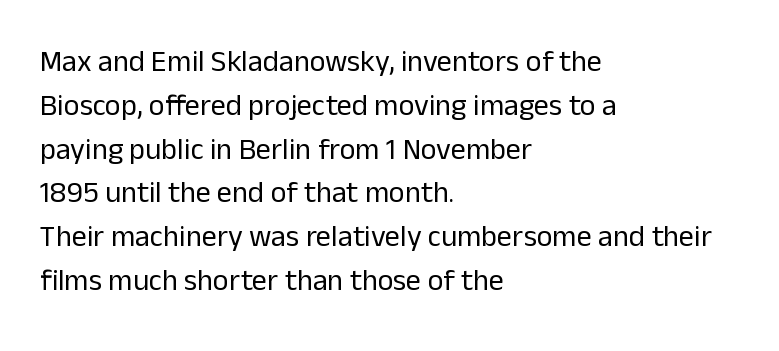
{"serif": "no", "italic": "no", "bold": "no", "weight": "regular", "width": "normal", "stroke_contrast": "low", "x_height": "medium", "monospaced": "no", "underline": "no", "align": "left", "line_spacing": "normal", "line_spacing_ratio": 1.46, "letter_spacing": "normal", "letter_spacing_em": 0.0, "glyph_px": 30}
